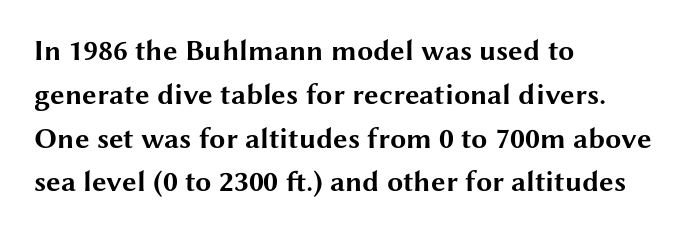
Do the characters align in a grid? No, the font is proportional. Observe the absence of serifs on each vertical stroke in this sample. Caption: multi-line text, flush left, ragged right. Regarding leading, the lines here are spaced in the standard way. The glyphs have the mass of a bold cut.
